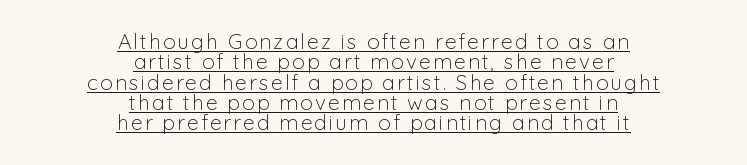
Q: Is the text bold? A: No.
Q: Is the text italic (slanted)? A: No, it is upright.
Q: Is the text underlined? A: Yes.
Q: How is the paragraph aligned? A: Centered.
Q: Is the spacing between lines tight, normal or loose? A: Tight.
